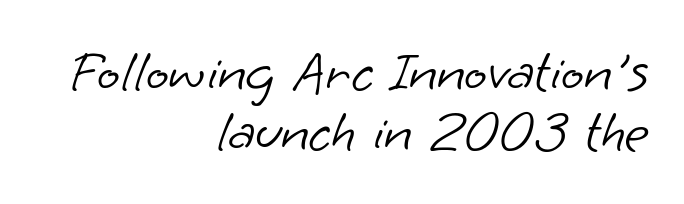
Letter spacing: default. The string is rendered with underlining switched off. The weight would be labelled regular, book, light, or lighter still. Caption: multi-line text, flush right, ragged left. Does the type have serifs? No, each stem ends abruptly.
